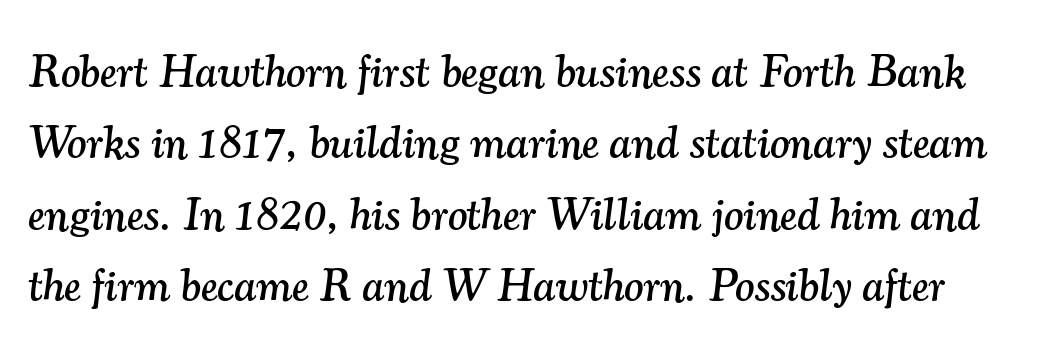
{"serif": "yes", "italic": "yes", "lean": "right", "slant_degrees": 7, "width": "normal", "stroke_contrast": "medium", "x_height": "small", "monospaced": "no", "underline": "no", "line_spacing": "normal", "line_spacing_ratio": 1.55, "letter_spacing": "normal", "letter_spacing_em": 0.0, "glyph_px": 46}
